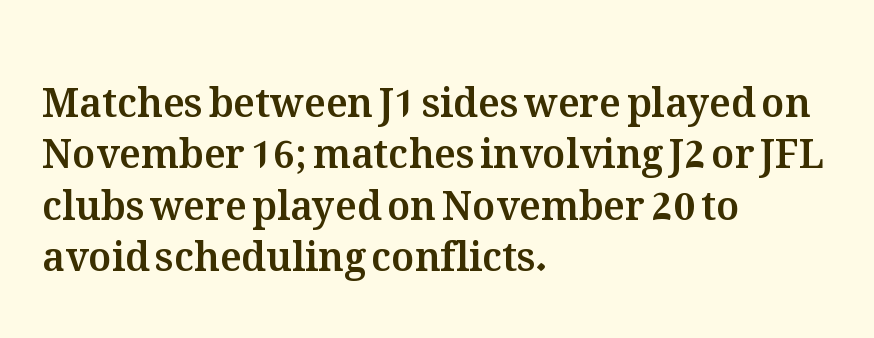
{"italic": "no", "width": "normal", "stroke_contrast": "medium", "x_height": "medium", "monospaced": "no", "underline": "no", "align": "left", "line_spacing": "normal", "line_spacing_ratio": 1.32, "letter_spacing": "normal", "letter_spacing_em": 0.0, "glyph_px": 39}
